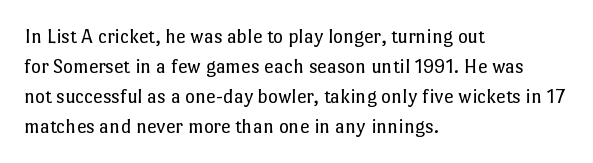
{"italic": "no", "bold": "no", "underline": "no", "align": "left", "line_spacing": "normal", "line_spacing_ratio": 1.43, "letter_spacing": "normal", "letter_spacing_em": 0.0, "glyph_px": 21}
